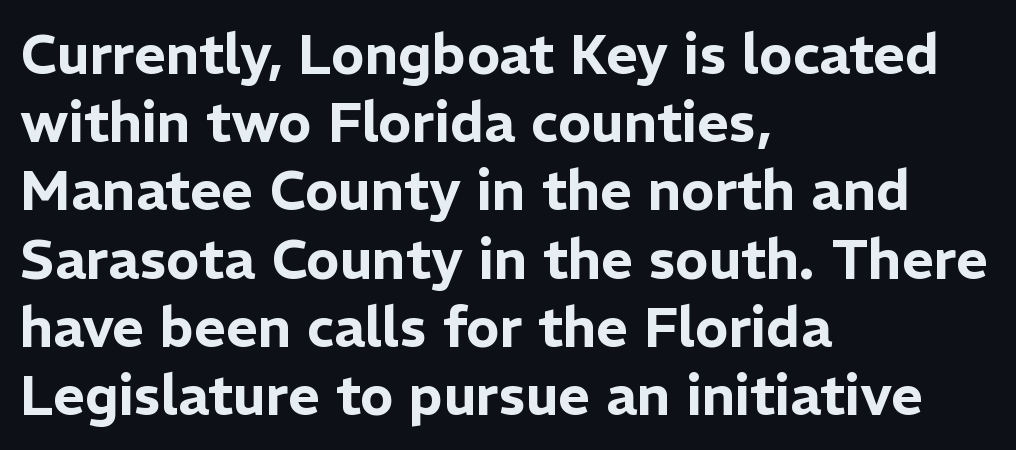
Q: Is the text italic (slanted)? A: No, it is upright.
Q: Is the typeface a serif or a sans-serif typeface? A: Sans-serif.
Q: Is the text underlined? A: No.
Q: How is the paragraph aligned? A: Left-aligned.
Q: Is the spacing between letters normal or unusually wide? A: Normal.
Q: Width (condensed, normal, or wide)? A: Normal.
Q: Stroke contrast? A: Low.
Q: x-height? A: Medium.
Q: Monospaced? A: No.
